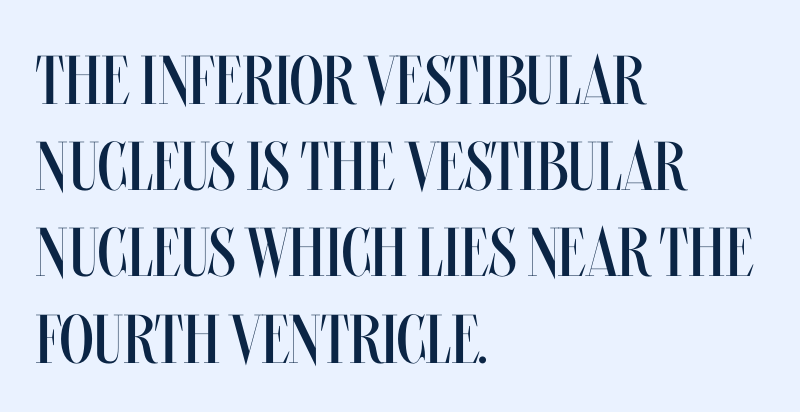
The image shows 69 px regular-weight, condensed type, upright; set left-aligned, normal line spacing (1.25x), normal letter spacing, not underlined; medium stroke contrast and a large x-height.
